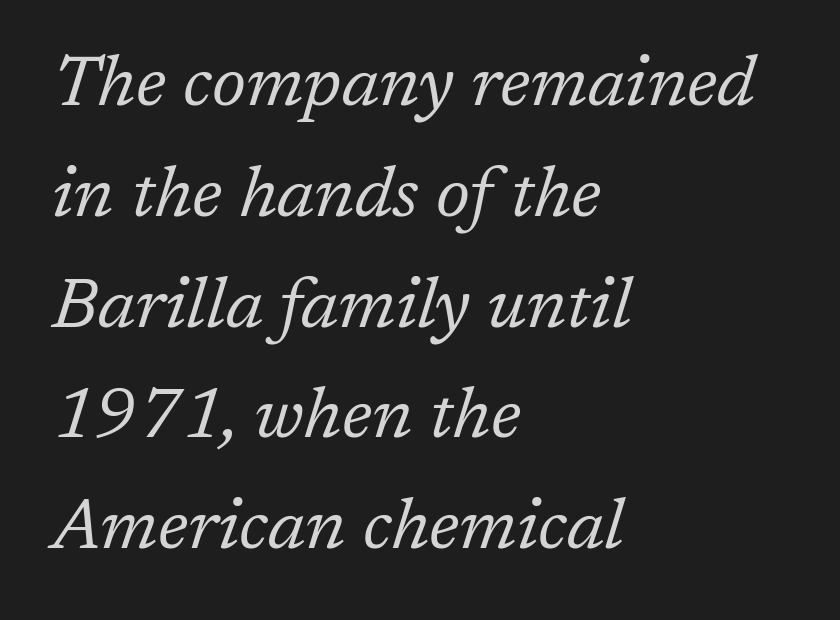
{"serif": "yes", "italic": "yes", "lean": "right", "slant_degrees": 17, "bold": "no", "weight": "regular", "width": "normal", "stroke_contrast": "low", "x_height": "medium", "monospaced": "no", "underline": "no", "align": "left", "line_spacing": "normal", "line_spacing_ratio": 1.56, "letter_spacing": "normal", "letter_spacing_em": 0.0, "glyph_px": 71}
